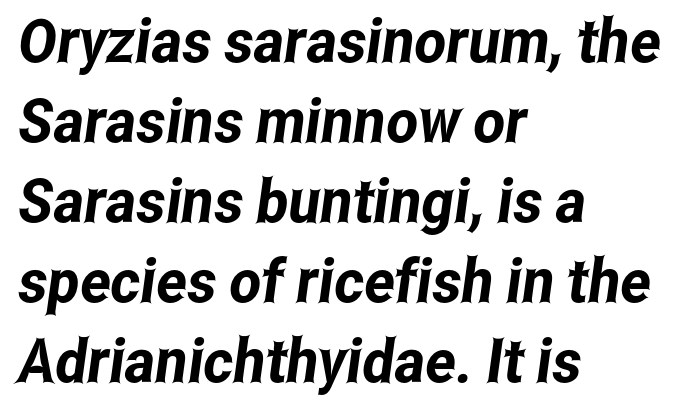
Q: Is the typeface a serif or a sans-serif typeface? A: Sans-serif.
Q: Is the text underlined? A: No.
Q: How is the paragraph aligned? A: Left-aligned.
Q: Is the spacing between letters normal or unusually wide? A: Normal.
Q: Is the spacing between lines tight, normal or loose? A: Normal.
Q: Width (condensed, normal, or wide)? A: Condensed.
Q: Stroke contrast? A: Low.
Q: x-height? A: Medium.
Q: Monospaced? A: No.
